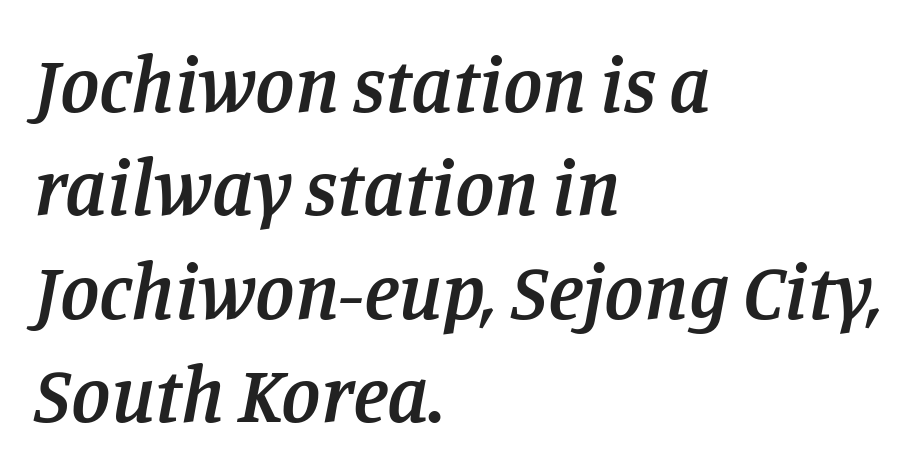
Q: Is the text bold? A: Semi-bold.
Q: Is the text italic (slanted)? A: Yes, it leans right by about 11 degrees.
Q: Is the typeface a serif or a sans-serif typeface? A: Serif.
Q: Is the text underlined? A: No.
Q: How is the paragraph aligned? A: Left-aligned.
Q: Is the spacing between letters normal or unusually wide? A: Normal.
Q: Is the spacing between lines tight, normal or loose? A: Normal.
Q: Width (condensed, normal, or wide)? A: Normal.
Q: Stroke contrast? A: Low.
Q: x-height? A: Large.
Q: Monospaced? A: No.
